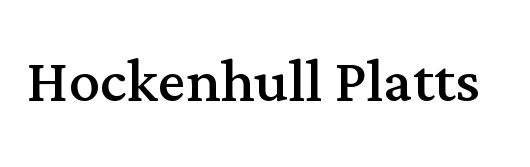
Q: Is the text bold? A: No.
Q: Is the text italic (slanted)? A: No, it is upright.
Q: Is the typeface a serif or a sans-serif typeface? A: Serif.
Q: Is the text underlined? A: No.
Q: Is the spacing between letters normal or unusually wide? A: Normal.
Q: Width (condensed, normal, or wide)? A: Normal.
Q: Stroke contrast? A: Medium.
Q: x-height? A: Medium.
Q: Monospaced? A: No.
